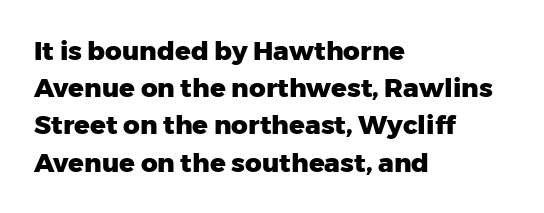
The image shows 26 px bold type, upright; set left-aligned, normal line spacing (1.43x), normal letter spacing, not underlined.
